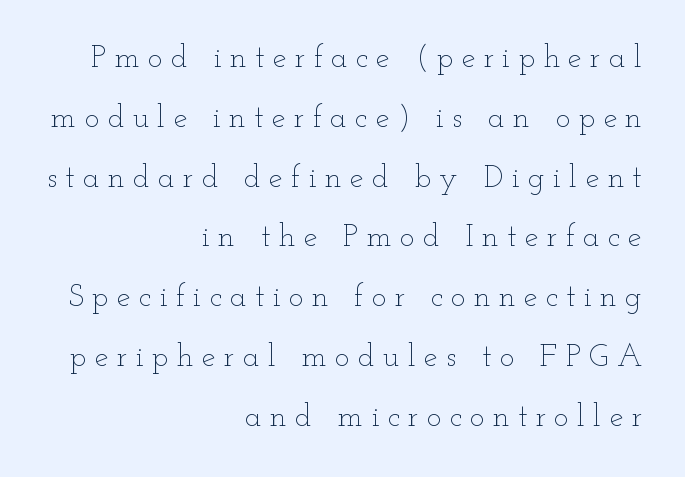
The text block is weighted toward the right margin, trailing off unevenly leftward. Stroke thickness stays within the range of a standard reading face or lighter. Loosely led — the rows are spread out. Underline: absent.
